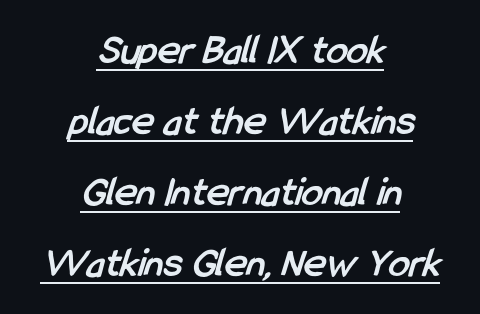
The image shows 42 px semibold, condensed sans-serif type; set centered, normal line spacing (1.69x), normal letter spacing, underlined; low stroke contrast and a medium x-height.
